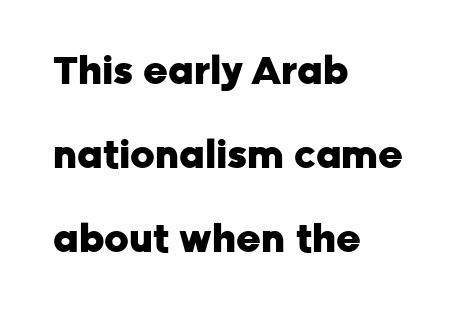
You could not count columns in this text — the font is proportionally spaced. Characters follow at the spacing the type designer built in. Ascenders rise straight up at ninety degrees. Typographically, this falls in the sans-serif category. Every letter is thick-stroked: bold, no question.
